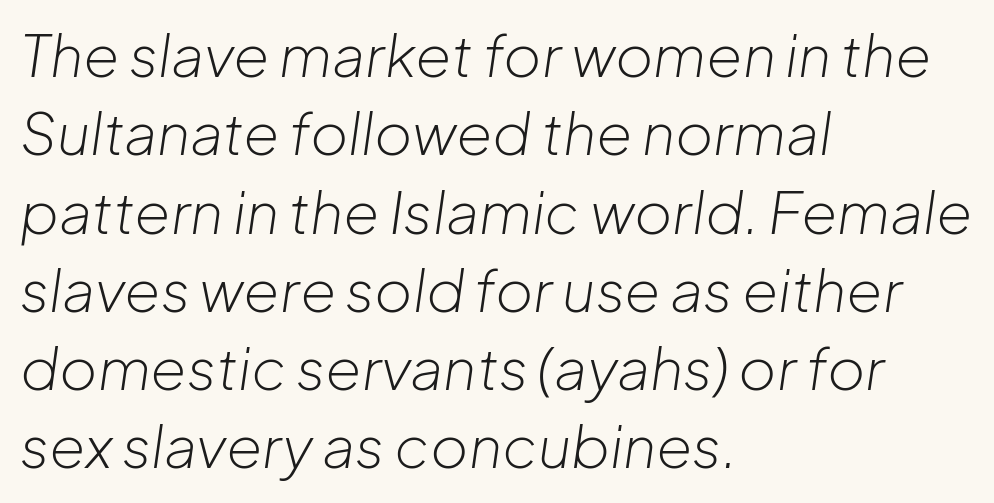
The image shows 58 px light type, italic (leaning right); set left-aligned, normal line spacing (1.35x), normal letter spacing, not underlined; low stroke contrast and a medium x-height.
